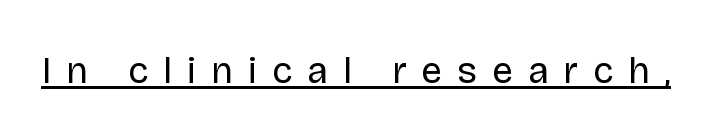
Q: Is the text bold? A: No.
Q: Is the text italic (slanted)? A: No, it is upright.
Q: Is the typeface a serif or a sans-serif typeface? A: Sans-serif.
Q: Is the text underlined? A: Yes.
Q: Is the spacing between letters normal or unusually wide? A: Unusually wide.
Q: Width (condensed, normal, or wide)? A: Normal.
Q: Stroke contrast? A: Low.
Q: x-height? A: Large.
Q: Monospaced? A: No.
